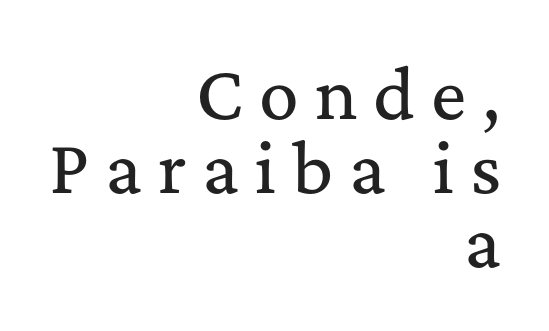
Q: Is the text italic (slanted)? A: No, it is upright.
Q: Is the typeface a serif or a sans-serif typeface? A: Serif.
Q: Is the text underlined? A: No.
Q: How is the paragraph aligned? A: Right-aligned.
Q: Is the spacing between letters normal or unusually wide? A: Unusually wide.
Q: Is the spacing between lines tight, normal or loose? A: Tight.
Q: Width (condensed, normal, or wide)? A: Normal.
Q: Stroke contrast? A: Medium.
Q: x-height? A: Medium.
Q: Monospaced? A: No.
